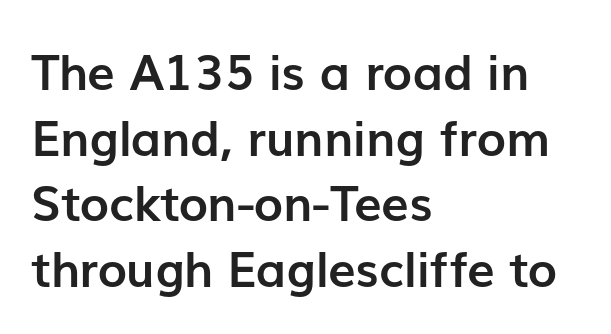
{"serif": "no", "italic": "no", "bold": "yes", "weight": "semibold", "width": "normal", "stroke_contrast": "low", "x_height": "medium", "monospaced": "no", "underline": "no", "align": "left", "line_spacing": "normal", "line_spacing_ratio": 1.34, "letter_spacing": "normal", "letter_spacing_em": 0.0, "glyph_px": 49}
